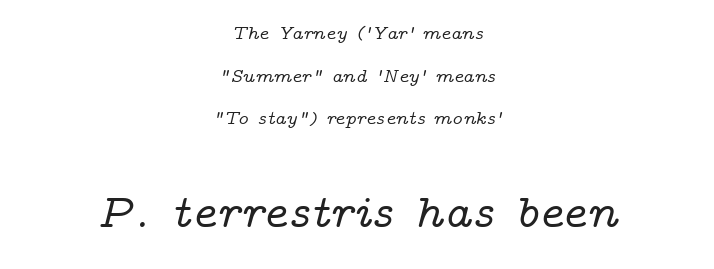
The image shows 47 px wide serif type, italic (leaning right); set centered, loose line spacing (2.24x), normal letter spacing, not underlined; the second (bottom) block is 2.47x larger; low stroke contrast and a medium x-height.
